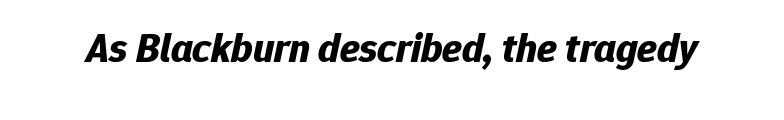
Spacing between characters is what you'd get straight out of the box. Compared with ordinary roman type, these characters are visibly tilted. Plain, unruled lines of type. Note the varied advance widths — an 'i' is clearly narrower than an 'm'. Emphasis by weight is at full strength: bold.
